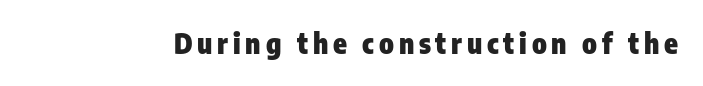
{"serif": "no", "italic": "no", "bold": "yes", "weight": "heavy", "width": "condensed", "stroke_contrast": "low", "x_height": "medium", "monospaced": "no", "underline": "no", "glyph_px": 28}
